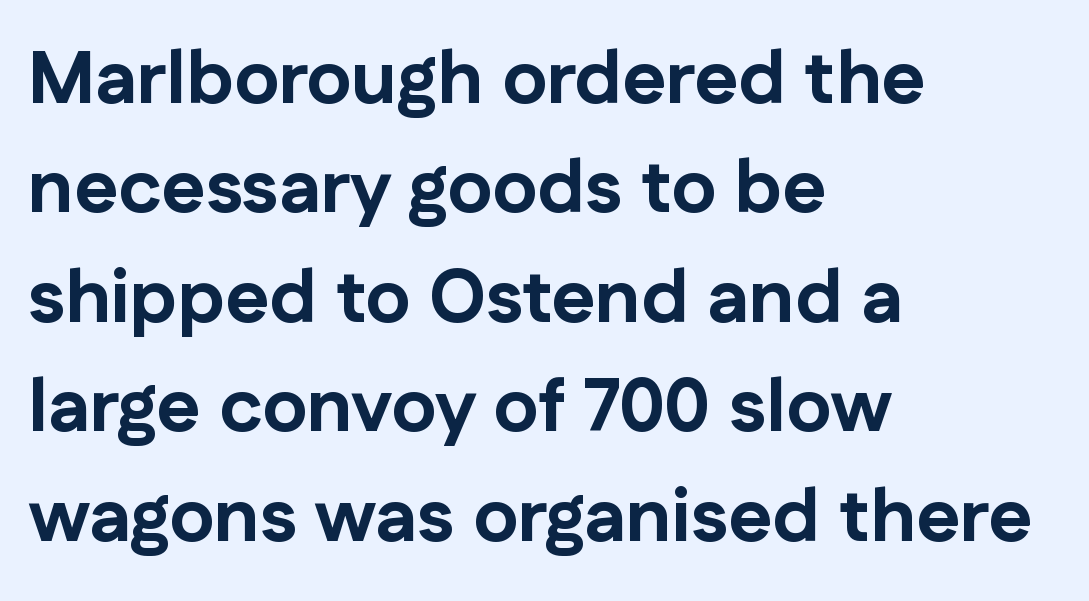
Q: Is the text bold? A: Yes.
Q: Is the text italic (slanted)? A: No, it is upright.
Q: Is the typeface a serif or a sans-serif typeface? A: Sans-serif.
Q: Is the text underlined? A: No.
Q: How is the paragraph aligned? A: Left-aligned.
Q: Is the spacing between letters normal or unusually wide? A: Normal.
Q: Is the spacing between lines tight, normal or loose? A: Normal.
Q: Width (condensed, normal, or wide)? A: Normal.
Q: Stroke contrast? A: Low.
Q: x-height? A: Medium.
Q: Monospaced? A: No.
